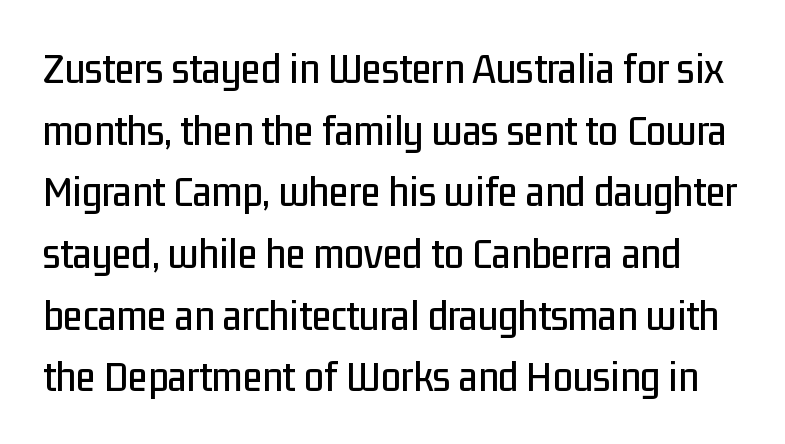
The typography opts for an upright posture over an oblique one. No extra tracking has been applied to these lines. Regular leading. These lines are composed in type without serifs. Character widths vary here, with narrow letters taking less room than wide ones. The baseline area is clear.
